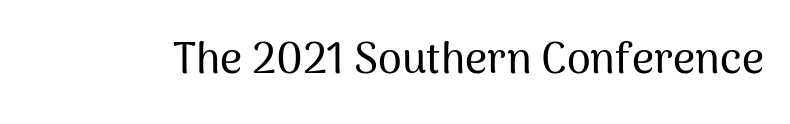
The image shows 43 px sans-serif type, upright; set normal letter spacing, not underlined; medium stroke contrast and a medium x-height.
